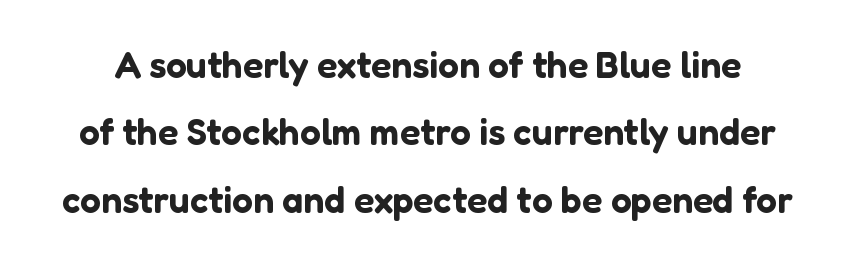
{"serif": "no", "italic": "no", "width": "normal", "stroke_contrast": "low", "x_height": "medium", "monospaced": "no", "underline": "no", "line_spacing_ratio": 1.82, "letter_spacing": "normal", "letter_spacing_em": 0.0, "glyph_px": 37}
